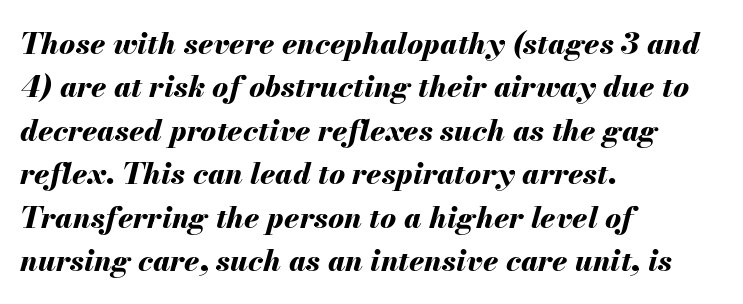
{"italic": "yes", "lean": "right", "slant_degrees": 13, "bold": "yes", "weight": "bold", "width": "normal", "stroke_contrast": "medium", "x_height": "small", "monospaced": "no", "underline": "no", "align": "left", "line_spacing": "normal", "line_spacing_ratio": 1.45, "letter_spacing": "normal", "letter_spacing_em": 0.0, "glyph_px": 30}
